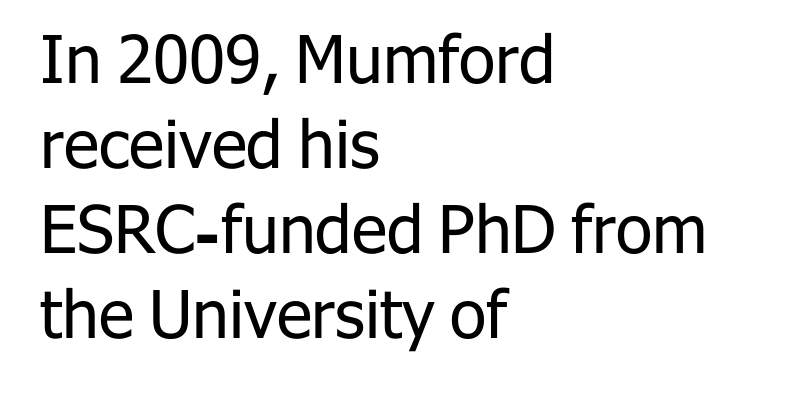
Default kerning and tracking; the words read as compact shapes. Typeset ragged right — the left edge is the straight one. Rule under the text: the space is simply empty. Leading matches the norm, producing a regular column.
